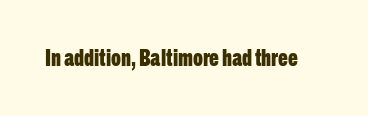
Notice how thick the strokes are: this is what a full bold looks like. In terms of letterspacing, this is plain default setting. The specimen omits any rule beneath the text block's lines. The lettering stays uniformly vertical, giving the passage a roman look.
